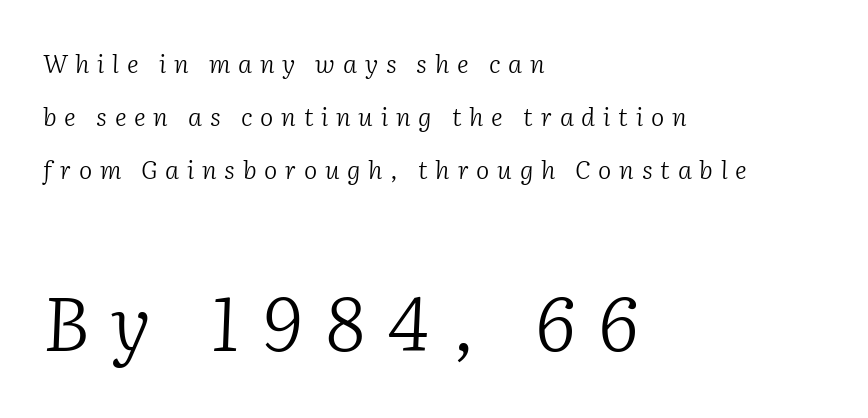
Q: Is the text bold? A: No.
Q: Is the text italic (slanted)? A: Yes, it leans right by about 2 degrees.
Q: Is the typeface a serif or a sans-serif typeface? A: Serif.
Q: Is the text underlined? A: No.
Q: How is the paragraph aligned? A: Left-aligned.
Q: Is the spacing between letters normal or unusually wide? A: Unusually wide.
Q: Is the spacing between lines tight, normal or loose? A: Loose.
Q: Which block of text is set in a larger size, the first (top) or the second (bottom)? A: The second (bottom) one.
Q: Width (condensed, normal, or wide)? A: Normal.
Q: Stroke contrast? A: Low.
Q: x-height? A: Medium.
Q: Monospaced? A: No.
